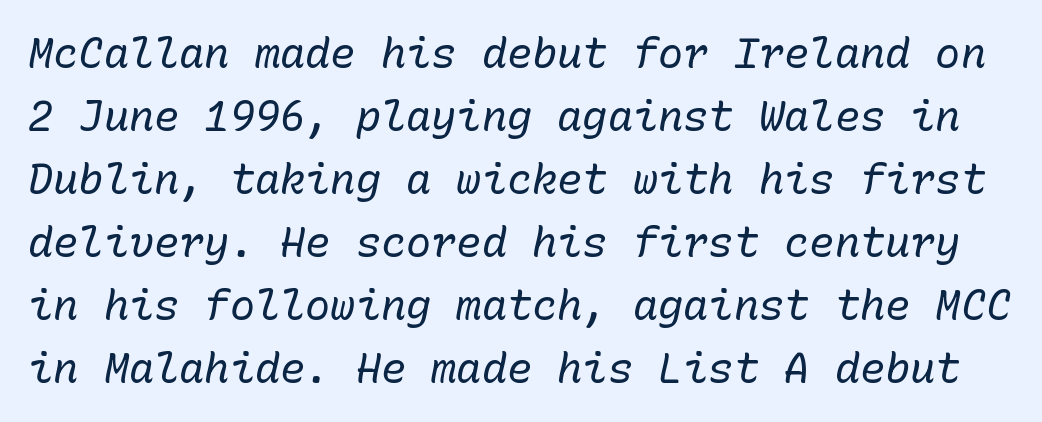
Q: Is the text bold? A: No.
Q: Is the text italic (slanted)? A: Yes, it leans right by about 10 degrees.
Q: Is the text underlined? A: No.
Q: Is the spacing between letters normal or unusually wide? A: Normal.
Q: Is the spacing between lines tight, normal or loose? A: Normal.
Q: Width (condensed, normal, or wide)? A: Normal.
Q: Stroke contrast? A: Low.
Q: x-height? A: Medium.
Q: Monospaced? A: Yes.
